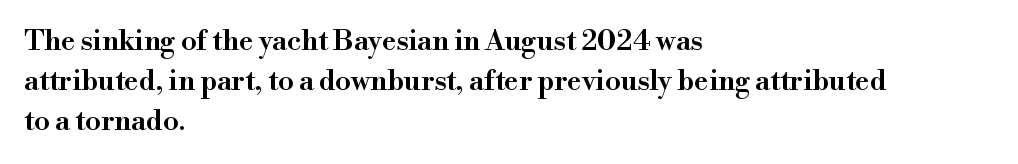
This block has exactly the height ordinary leading produces. Does extra space separate the letters? No, they use regular spacing. The compositor pushed each line to the left boundary. Spacing verdict: proportional, widths tailored to each character. The glyphs are unaccompanied by any horizontal stroke below them.
